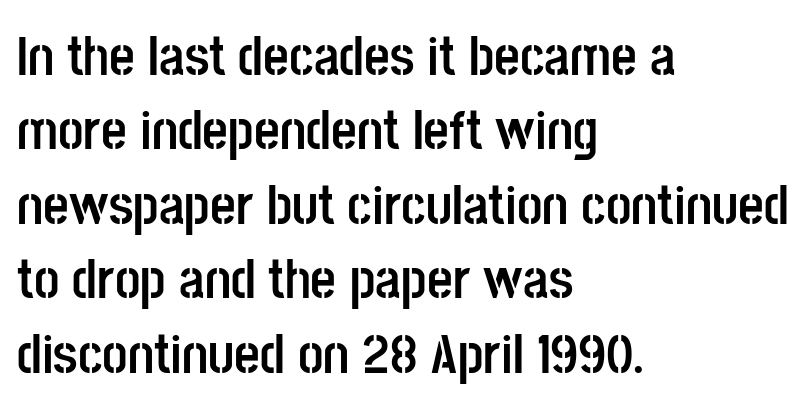
{"serif": "no", "italic": "no", "bold": "yes", "weight": "semibold", "width": "condensed", "stroke_contrast": "low", "x_height": "large", "monospaced": "no", "underline": "no", "align": "left", "line_spacing": "normal", "line_spacing_ratio": 1.33, "letter_spacing": "normal", "letter_spacing_em": 0.0, "glyph_px": 56}
